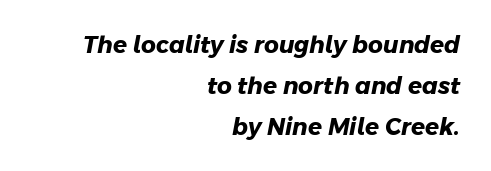
The image shows 23 px bold type; set right-aligned, line spacing 1.78x, normal letter spacing, not underlined.
